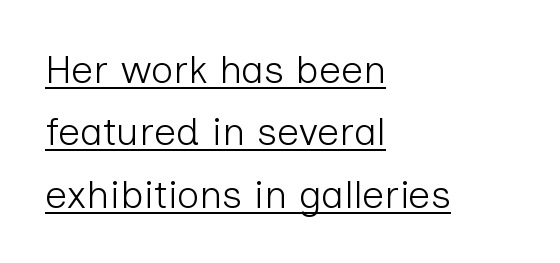
Q: Is the text bold? A: No.
Q: Is the text italic (slanted)? A: No, it is upright.
Q: Is the typeface a serif or a sans-serif typeface? A: Sans-serif.
Q: Is the text underlined? A: Yes.
Q: How is the paragraph aligned? A: Left-aligned.
Q: Is the spacing between letters normal or unusually wide? A: Normal.
Q: Is the spacing between lines tight, normal or loose? A: Normal.
Q: Width (condensed, normal, or wide)? A: Normal.
Q: Stroke contrast? A: Low.
Q: x-height? A: Medium.
Q: Monospaced? A: No.
